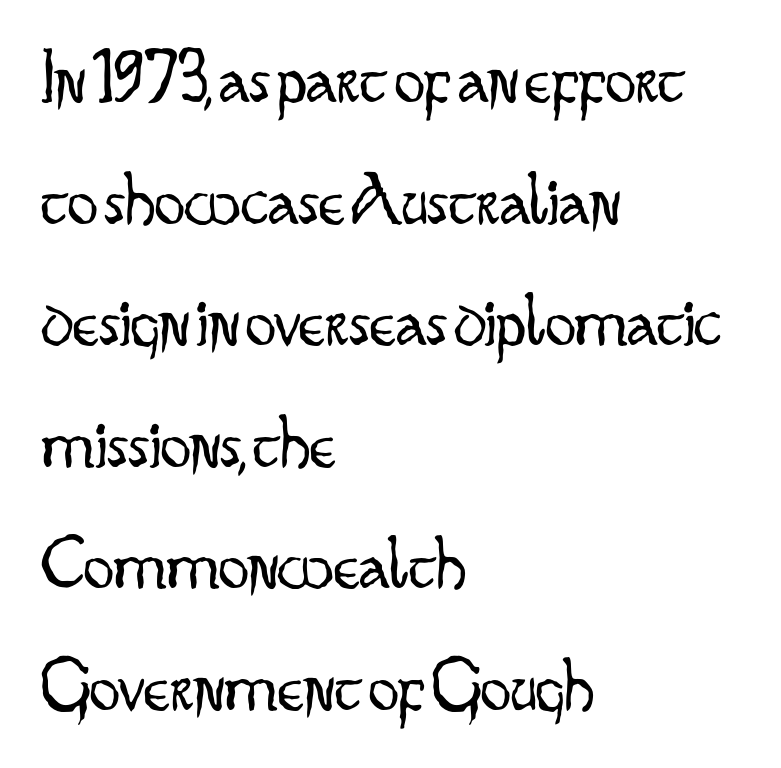
Note the varied advance widths — an 'i' is clearly narrower than an 'm'. This reads as an unemphasized weight, regular at the heaviest. The lettering holds an erect, upright posture throughout. Honestly, there is no underline to notice here at all. Look at the bottom of the vertical strokes: they stop flat, with no serifs.
